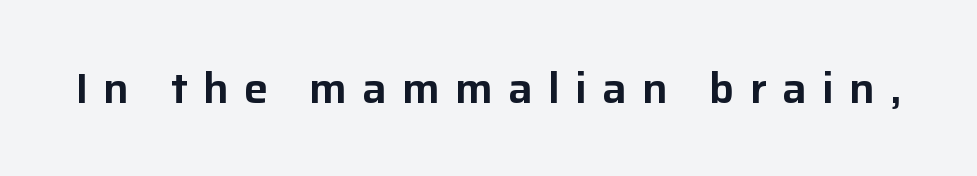
The image shows 43 px sans-serif type, upright; set unusually wide letter spacing (+0.36 em), not underlined; low stroke contrast and a medium x-height.
